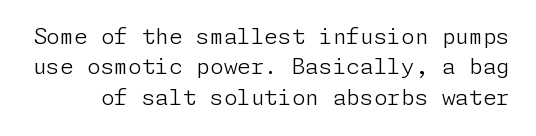
Q: Is the text bold? A: No.
Q: Is the text italic (slanted)? A: No, it is upright.
Q: Is the text underlined? A: No.
Q: Is the spacing between letters normal or unusually wide? A: Normal.
Q: Is the spacing between lines tight, normal or loose? A: Normal.
